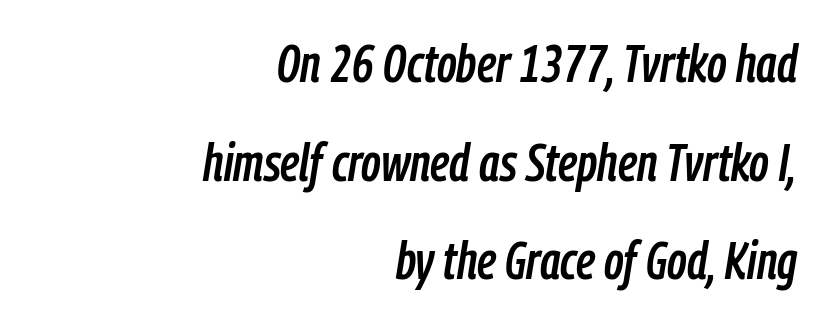
Q: Is the text italic (slanted)? A: Yes, it leans right by about 9 degrees.
Q: Is the text underlined? A: No.
Q: How is the paragraph aligned? A: Right-aligned.
Q: Is the spacing between letters normal or unusually wide? A: Normal.
Q: Width (condensed, normal, or wide)? A: Condensed.
Q: Stroke contrast? A: Low.
Q: x-height? A: Medium.
Q: Monospaced? A: No.
